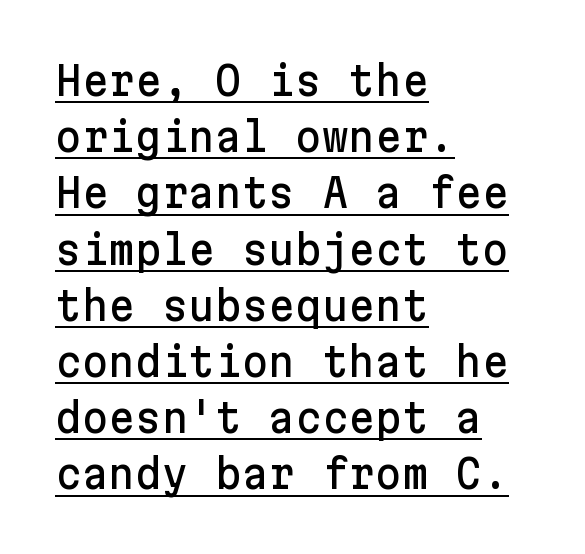
The vertical gap from one line to the next is medium. These lines keep a tight, regular rhythm from letter to letter. The rendering anchors every line to the left-hand side. Nope, not italic — everything's standing straight. The rendering uses the underline text-decoration.
